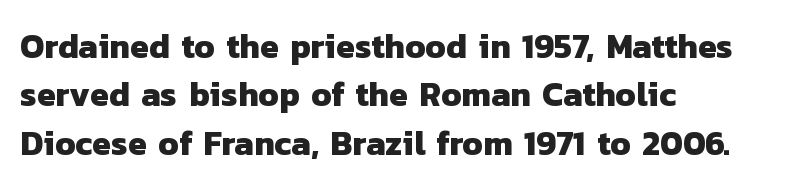
Q: Is the text bold? A: Yes.
Q: Is the typeface a serif or a sans-serif typeface? A: Sans-serif.
Q: Is the text underlined? A: No.
Q: How is the paragraph aligned? A: Left-aligned.
Q: Is the spacing between letters normal or unusually wide? A: Normal.
Q: Is the spacing between lines tight, normal or loose? A: Normal.
Q: Width (condensed, normal, or wide)? A: Normal.
Q: Stroke contrast? A: Low.
Q: x-height? A: Medium.
Q: Monospaced? A: No.
